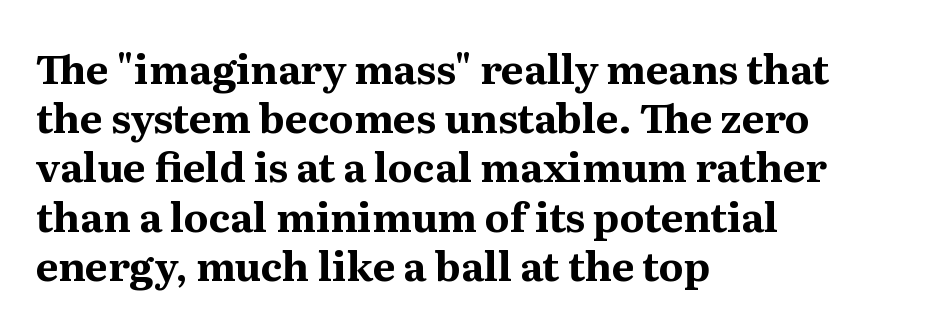
In terms of posture, this sample is upright. Examine the stroke ends and you'll spot serifs. Pretty heavy lettering here — definitely bold. These lines keep a tight, regular rhythm from letter to letter. These lines are set flush left with a ragged right edge. The passage shown is not underscored anywhere.
